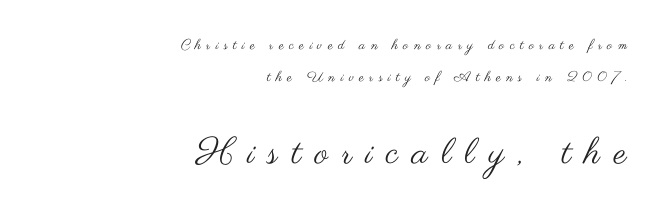
The image shows 36 px regular-weight, wide sans-serif type; set right-aligned, loose line spacing (2.32x), unusually wide letter spacing (+0.38 em), not underlined; the second (bottom) block is 2.57x larger; medium stroke contrast and a small x-height.
